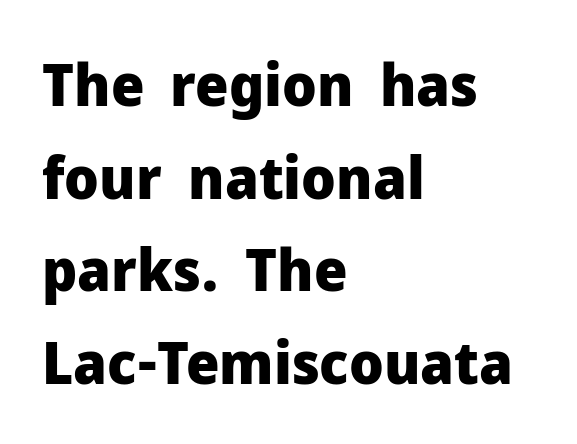
{"serif": "no", "italic": "no", "bold": "yes", "weight": "heavy", "width": "normal", "stroke_contrast": "low", "x_height": "medium", "monospaced": "no", "underline": "no", "align": "left", "line_spacing": "normal", "line_spacing_ratio": 1.57, "letter_spacing": "normal", "letter_spacing_em": 0.0, "glyph_px": 59}
